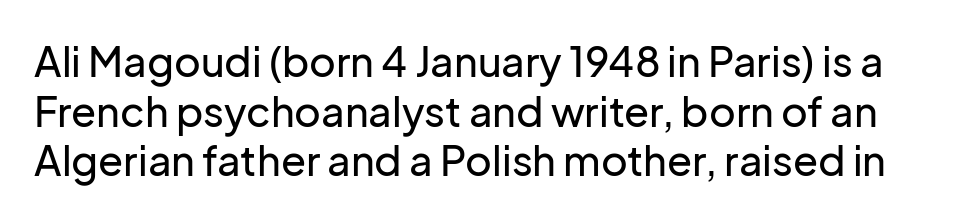
The image shows 41 px sans-serif type, upright; set line spacing 1.21x, normal letter spacing, not underlined; low stroke contrast and a medium x-height.
